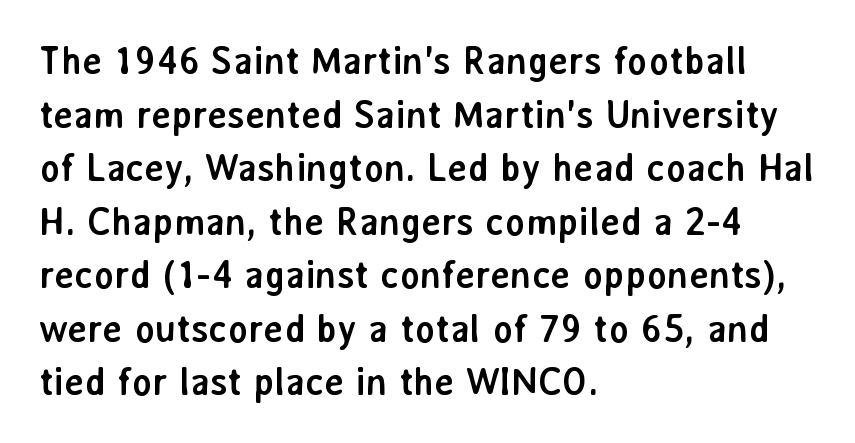
{"serif": "no", "italic": "no", "bold": "yes", "weight": "semibold", "width": "normal", "stroke_contrast": "low", "x_height": "medium", "monospaced": "no", "underline": "no", "align": "left", "line_spacing": "normal", "line_spacing_ratio": 1.41, "letter_spacing": "normal", "letter_spacing_em": 0.0, "glyph_px": 38}
